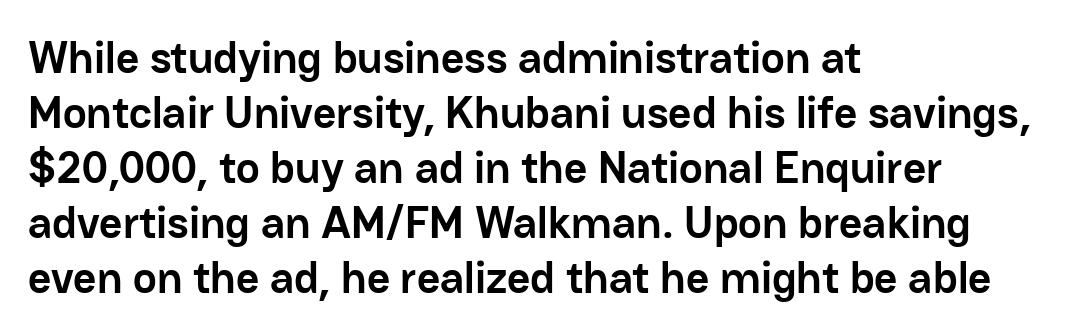
The image shows 45 px semibold sans-serif type, upright; set left-aligned, line spacing 1.22x, normal letter spacing, not underlined; low stroke contrast and a medium x-height.
